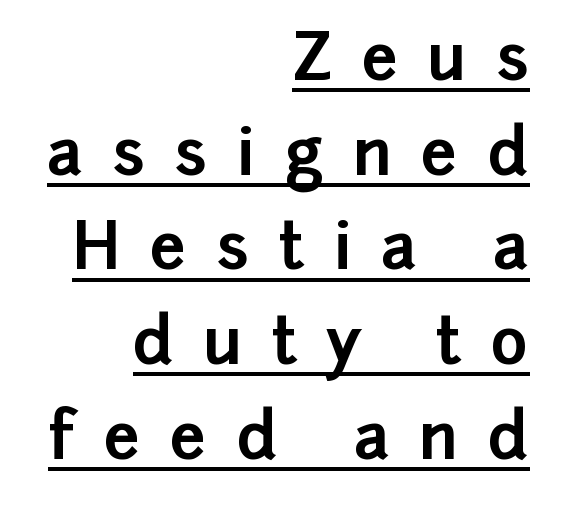
The image shows 64 px bold sans-serif type, upright; set right-aligned, normal line spacing (1.48x), unusually wide letter spacing (+0.46 em), underlined; low stroke contrast and a medium x-height.
